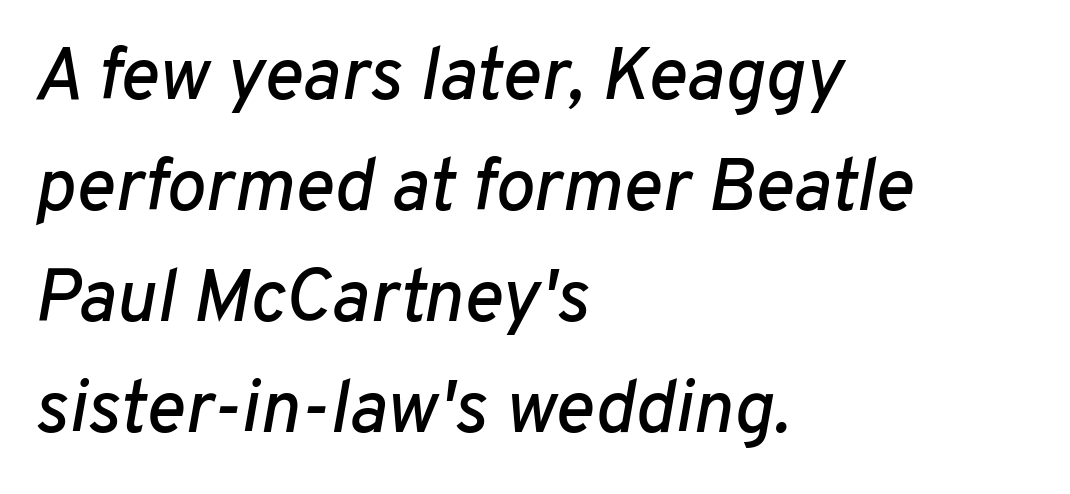
Q: Is the text italic (slanted)? A: Yes, it leans right by about 10 degrees.
Q: Is the text underlined? A: No.
Q: How is the paragraph aligned? A: Left-aligned.
Q: Is the spacing between letters normal or unusually wide? A: Normal.
Q: Is the spacing between lines tight, normal or loose? A: Normal.
Q: Width (condensed, normal, or wide)? A: Normal.
Q: Stroke contrast? A: Low.
Q: x-height? A: Medium.
Q: Monospaced? A: No.
